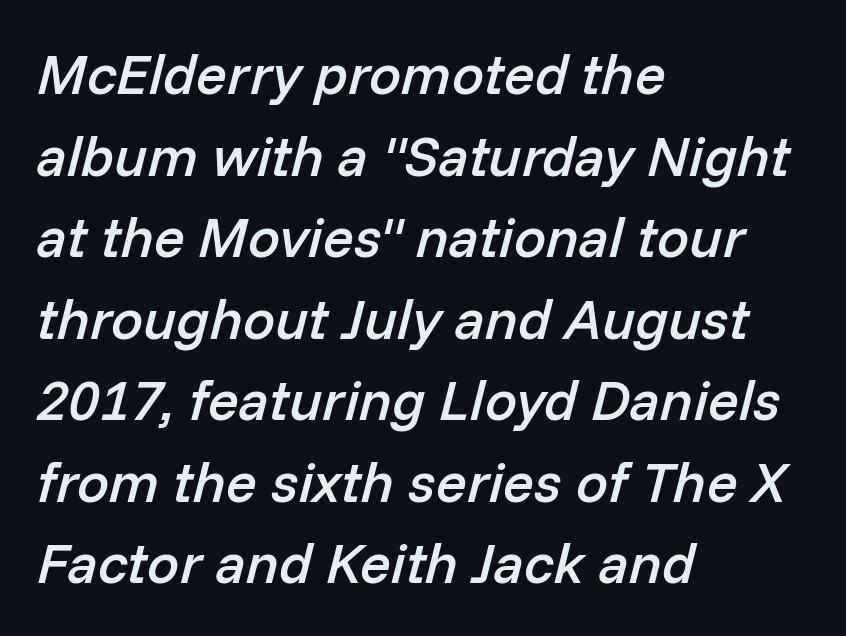
The image shows 57 px semibold type, italic (leaning right); set left-aligned, normal line spacing (1.43x), normal letter spacing, not underlined; low stroke contrast and a medium x-height.
